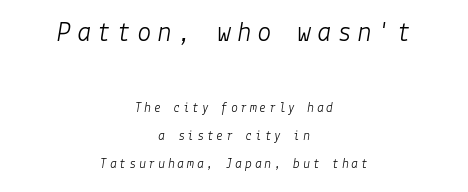
{"italic": "yes", "lean": "right", "slant_degrees": 9, "bold": "no", "weight": "light", "width": "normal", "stroke_contrast": "low", "x_height": "medium", "underline": "no", "align": "center", "line_spacing": "loose", "line_spacing_ratio": 2.02, "larger_block": "first", "size_ratio": 2.07, "glyph_px": 29}
